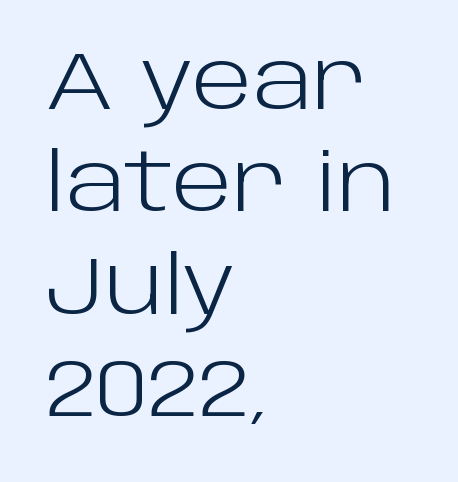
The image shows 80 px light sans-serif type, upright; set left-aligned, normal line spacing (1.28x), normal letter spacing, not underlined; low stroke contrast and a large x-height.
